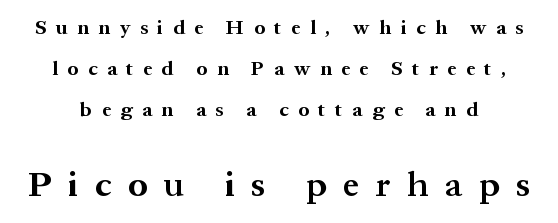
The image shows 35 px bold serif type, upright; set loose line spacing (2.05x), unusually wide letter spacing (+0.48 em), not underlined; the second (bottom) block is 1.75x larger; medium stroke contrast and a medium x-height.
